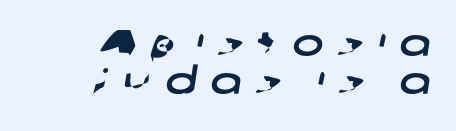
Q: Is the typeface a serif or a sans-serif typeface? A: Sans-serif.
Q: Is the text underlined? A: No.
Q: How is the paragraph aligned? A: Right-aligned.
Q: Is the spacing between letters normal or unusually wide? A: Unusually wide.
Q: Is the spacing between lines tight, normal or loose? A: Tight.
Q: Width (condensed, normal, or wide)? A: Wide.
Q: Stroke contrast? A: Low.
Q: x-height? A: Medium.
Q: Monospaced? A: No.
